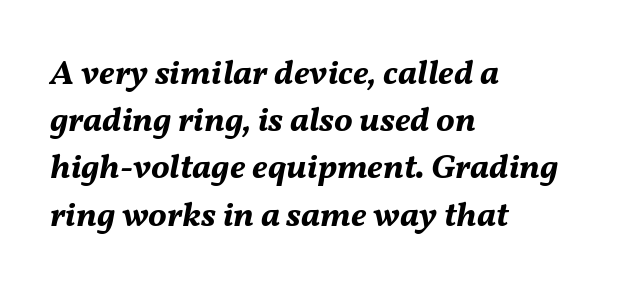
Q: Is the text bold? A: Yes.
Q: Is the text italic (slanted)? A: Yes, it leans right by about 11 degrees.
Q: Is the text underlined? A: No.
Q: How is the paragraph aligned? A: Left-aligned.
Q: Is the spacing between letters normal or unusually wide? A: Normal.
Q: Is the spacing between lines tight, normal or loose? A: Normal.
Q: Width (condensed, normal, or wide)? A: Normal.
Q: Stroke contrast? A: Medium.
Q: x-height? A: Medium.
Q: Monospaced? A: No.
